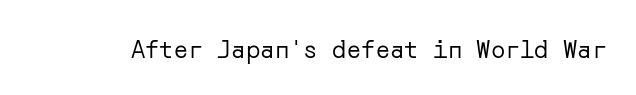
The image shows 24 px text type, upright; set normal letter spacing, not underlined.
